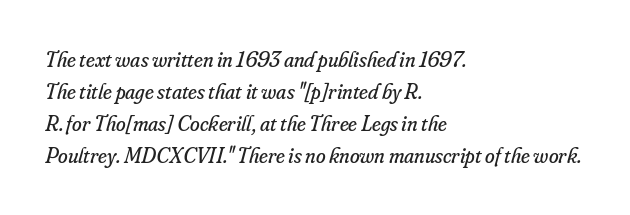
{"italic": "yes", "lean": "right", "slant_degrees": 16, "bold": "no", "underline": "no", "align": "left", "line_spacing": "normal", "line_spacing_ratio": 1.46, "letter_spacing": "normal", "letter_spacing_em": 0.0, "glyph_px": 22}
